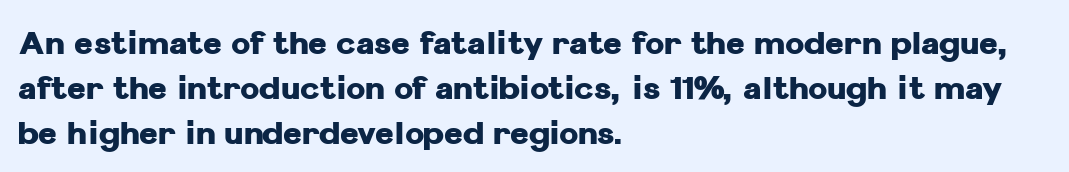
Q: Is the text bold? A: Yes.
Q: Is the text italic (slanted)? A: No, it is upright.
Q: Is the typeface a serif or a sans-serif typeface? A: Sans-serif.
Q: Is the text underlined? A: No.
Q: How is the paragraph aligned? A: Left-aligned.
Q: Is the spacing between letters normal or unusually wide? A: Normal.
Q: Is the spacing between lines tight, normal or loose? A: Normal.
Q: Width (condensed, normal, or wide)? A: Normal.
Q: Stroke contrast? A: Low.
Q: x-height? A: Medium.
Q: Monospaced? A: No.
